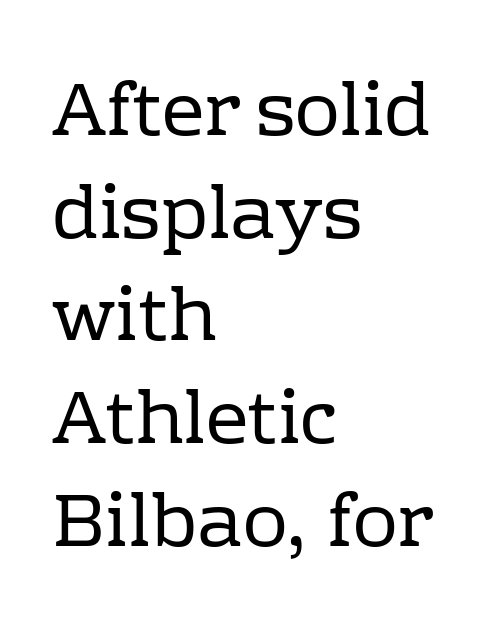
Q: Is the text bold? A: No.
Q: Is the text italic (slanted)? A: No, it is upright.
Q: Is the typeface a serif or a sans-serif typeface? A: Serif.
Q: Is the text underlined? A: No.
Q: How is the paragraph aligned? A: Left-aligned.
Q: Is the spacing between letters normal or unusually wide? A: Normal.
Q: Is the spacing between lines tight, normal or loose? A: Normal.
Q: Width (condensed, normal, or wide)? A: Normal.
Q: Stroke contrast? A: Low.
Q: x-height? A: Medium.
Q: Monospaced? A: No.
